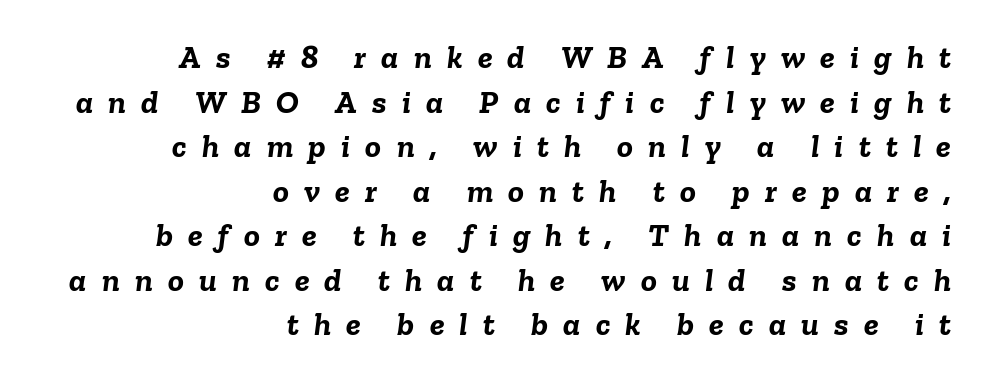
{"italic": "yes", "lean": "right", "slant_degrees": 6, "bold": "yes", "weight": "semibold", "width": "normal", "stroke_contrast": "low", "x_height": "medium", "monospaced": "no", "underline": "no", "align": "right", "line_spacing": "normal", "line_spacing_ratio": 1.35, "letter_spacing": "wide", "letter_spacing_em": 0.46, "glyph_px": 33}
